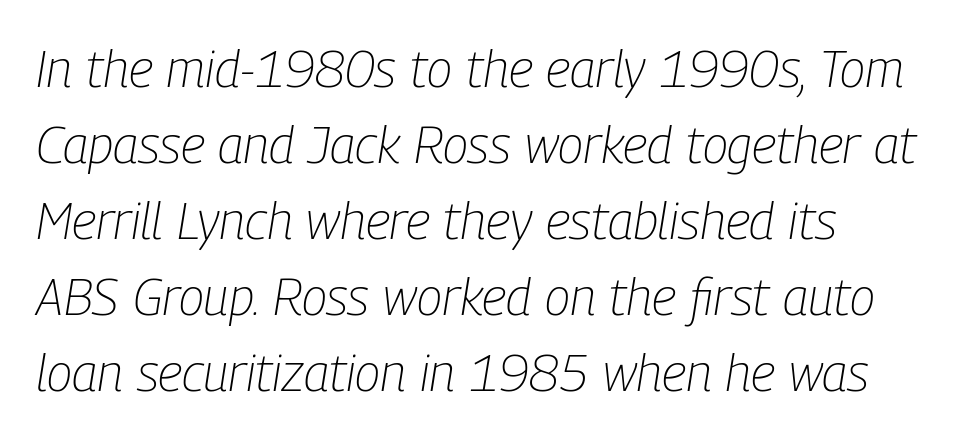
The image shows 52 px light, condensed type, italic (leaning right); set left-aligned, normal line spacing (1.46x), normal letter spacing, not underlined; low stroke contrast and a medium x-height.
